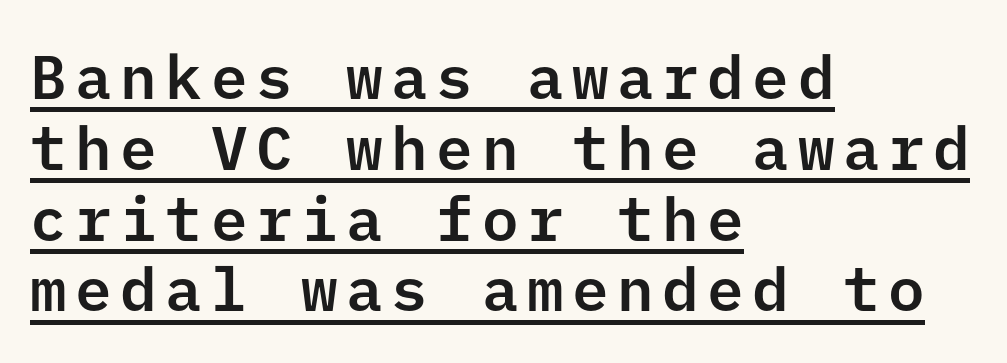
{"serif": "no", "italic": "no", "width": "normal", "stroke_contrast": "low", "x_height": "medium", "underline": "yes", "align": "left", "line_spacing_ratio": 1.16, "glyph_px": 61}
